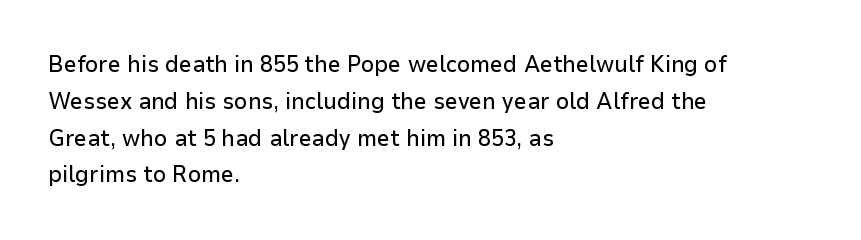
The image shows 23 px text type, upright; set left-aligned, normal line spacing (1.6x), normal letter spacing, not underlined.
